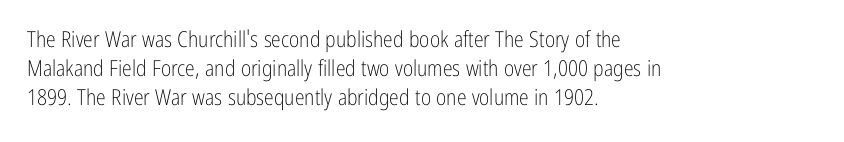
The image shows 22 px text type, upright; set left-aligned, normal line spacing (1.32x), normal letter spacing, not underlined.
